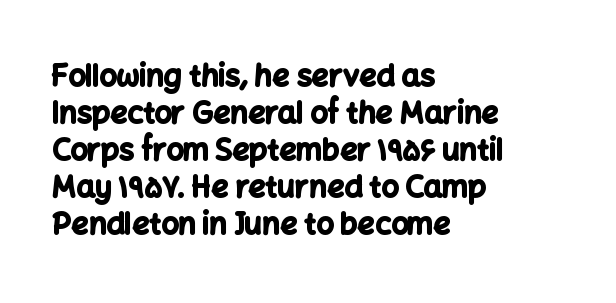
The image shows 30 px bold sans-serif type, upright; set left-aligned, line spacing 1.23x, normal letter spacing, not underlined; low stroke contrast and a medium x-height.
